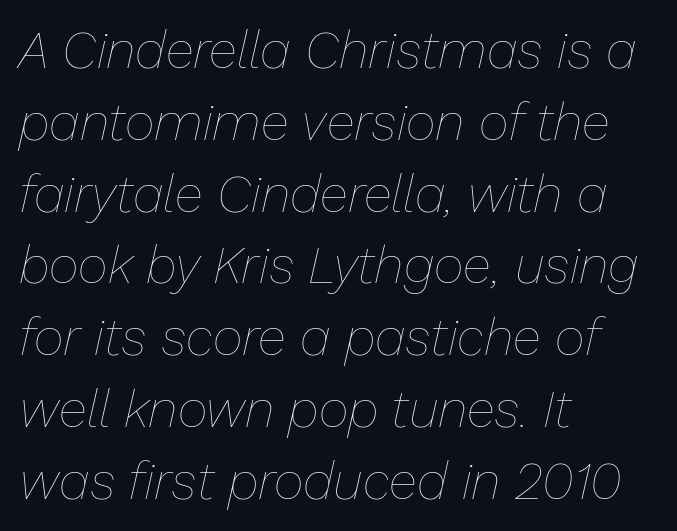
The lines in this sample share a left origin and differ only in where they stop. Does extra space separate the letters? No, they use regular spacing. Regular leading. This is oblique type, the kind used for emphasis or titles.
